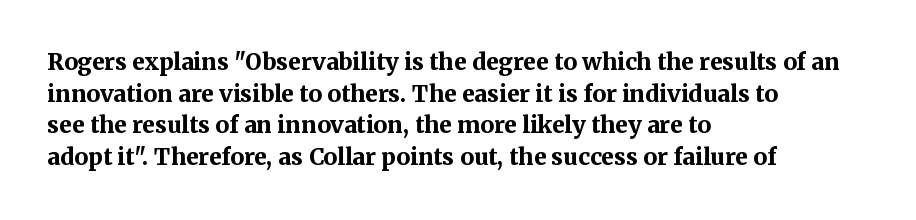
{"italic": "no", "bold": "yes", "underline": "no", "align": "left", "line_spacing": "normal", "line_spacing_ratio": 1.38, "letter_spacing": "normal", "letter_spacing_em": 0.0, "glyph_px": 23}
